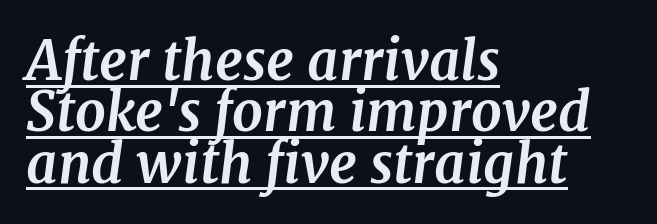
The image shows 54 px bold serif type, italic (leaning right); set left-aligned, tight line spacing (0.95x), normal letter spacing, underlined; medium stroke contrast and a medium x-height.
